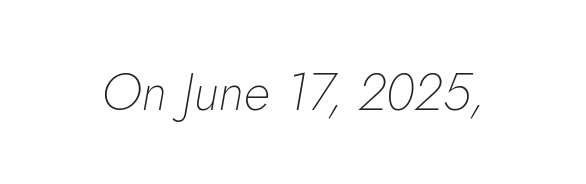
The gap between lines stays unmarked. The face used here has a pronounced slope to its letters. The tracking reads as untouched default to a designer's eye. Think standard paragraph weight, or any step lighter than that. The letters advance in unequal steps, a hallmark of proportional type.
